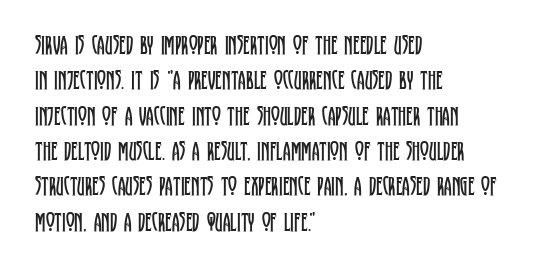
{"italic": "no", "bold": "no", "underline": "no", "align": "left", "line_spacing": "normal", "line_spacing_ratio": 1.31, "letter_spacing": "normal", "letter_spacing_em": 0.0, "glyph_px": 27}
